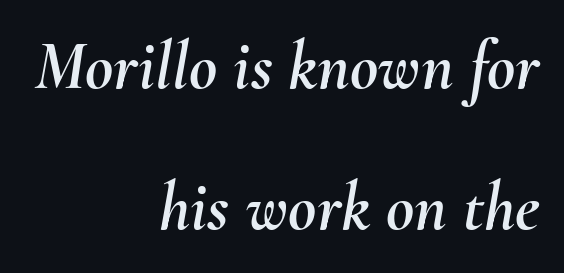
Q: Is the text italic (slanted)? A: Yes, it leans right by about 10 degrees.
Q: Is the text underlined? A: No.
Q: How is the paragraph aligned? A: Right-aligned.
Q: Is the spacing between letters normal or unusually wide? A: Normal.
Q: Is the spacing between lines tight, normal or loose? A: Loose.
Q: Width (condensed, normal, or wide)? A: Normal.
Q: Stroke contrast? A: Medium.
Q: x-height? A: Small.
Q: Monospaced? A: No.
